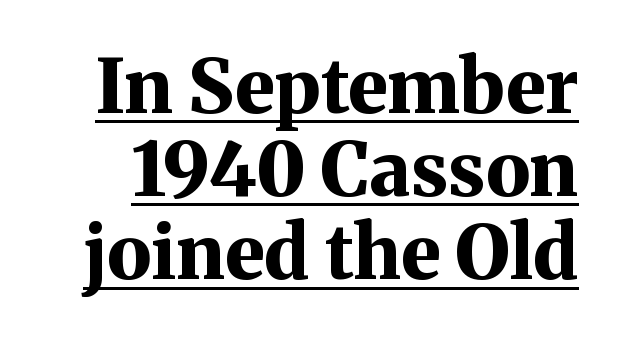
{"serif": "yes", "italic": "no", "bold": "yes", "weight": "bold", "width": "normal", "stroke_contrast": "medium", "x_height": "medium", "monospaced": "no", "underline": "yes", "line_spacing": "tight", "line_spacing_ratio": 1.11, "letter_spacing": "normal", "letter_spacing_em": 0.0, "glyph_px": 75}
